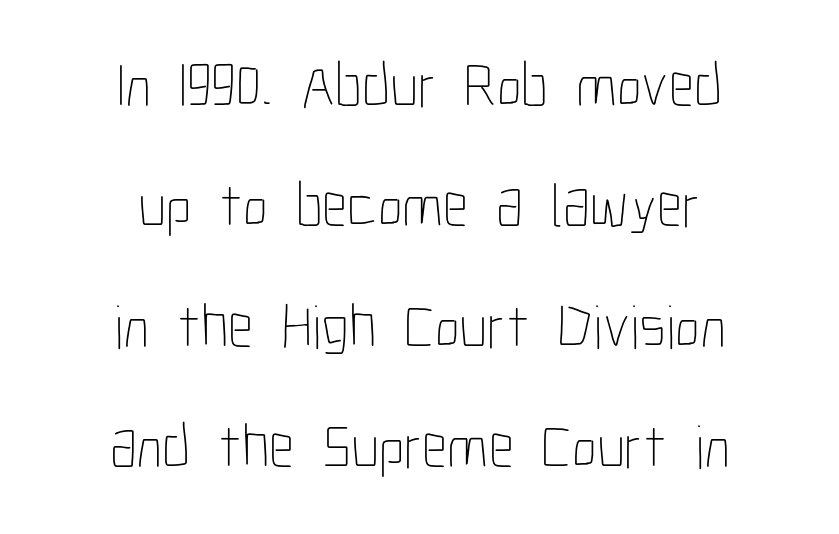
The image shows 62 px thin, condensed type, upright; set centered, loose line spacing (1.94x), normal letter spacing, not underlined; low stroke contrast and a medium x-height.
